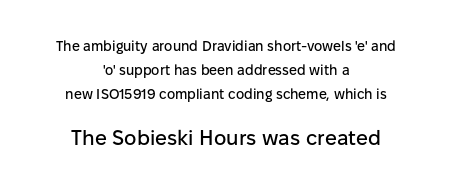
{"italic": "no", "underline": "no", "align": "center", "line_spacing": "normal", "line_spacing_ratio": 1.7, "letter_spacing": "normal", "letter_spacing_em": 0.0, "larger_block": "second", "size_ratio": 1.5, "glyph_px": 21}
